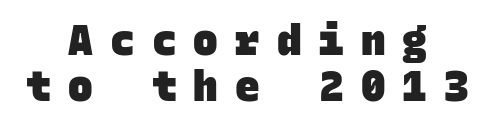
The image shows 41 px heavy sans-serif type, monospaced; set centered, tight line spacing (1.13x), unusually wide letter spacing (+0.42 em), not underlined; low stroke contrast and a large x-height.
